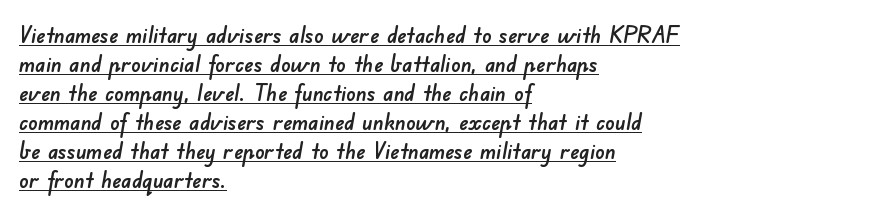
Q: Is the text underlined? A: Yes.
Q: How is the paragraph aligned? A: Left-aligned.
Q: Is the spacing between letters normal or unusually wide? A: Normal.
Q: Is the spacing between lines tight, normal or loose? A: Normal.
